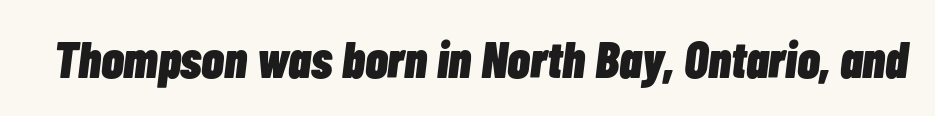
{"italic": "yes", "lean": "right", "slant_degrees": 7, "bold": "yes", "weight": "heavy", "width": "condensed", "stroke_contrast": "low", "x_height": "medium", "monospaced": "no", "underline": "no", "letter_spacing": "normal", "letter_spacing_em": 0.0, "glyph_px": 51}
